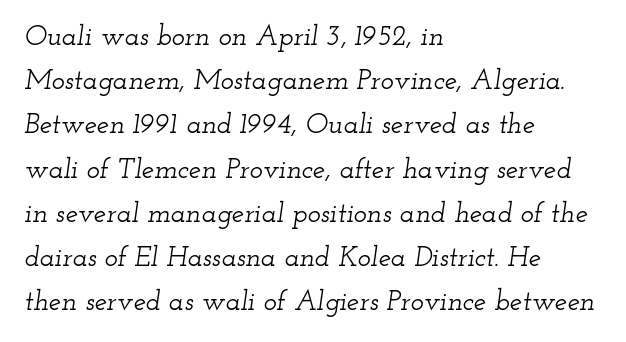
{"serif": "yes", "italic": "yes", "lean": "right", "slant_degrees": 12, "width": "wide", "stroke_contrast": "low", "x_height": "small", "monospaced": "no", "underline": "no", "align": "left", "line_spacing": "normal", "line_spacing_ratio": 1.58, "letter_spacing": "normal", "letter_spacing_em": 0.0, "glyph_px": 28}
